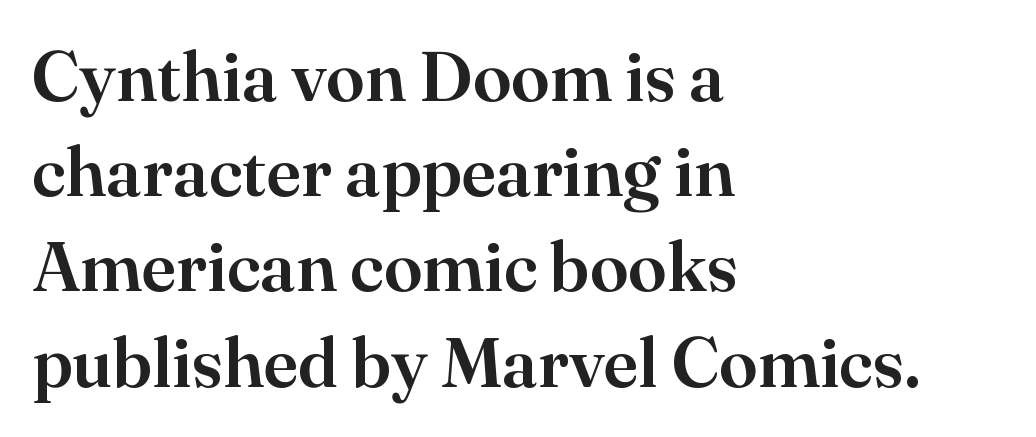
Small tapered or slab feet sit at the stroke ends, so this counts as serif. A typesetter would call this zero additional tracking. Each letter keeps its own natural width here, so spacing adapts to shape. The rag falls on the right side of this text block.
